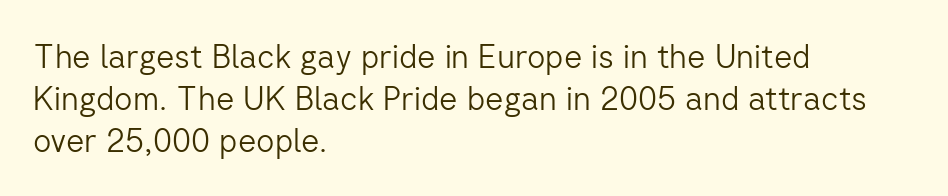
{"serif": "no", "italic": "no", "bold": "no", "weight": "light", "width": "normal", "stroke_contrast": "low", "x_height": "medium", "monospaced": "no", "underline": "no", "align": "left", "line_spacing": "normal", "line_spacing_ratio": 1.32, "letter_spacing": "normal", "letter_spacing_em": 0.0, "glyph_px": 32}
